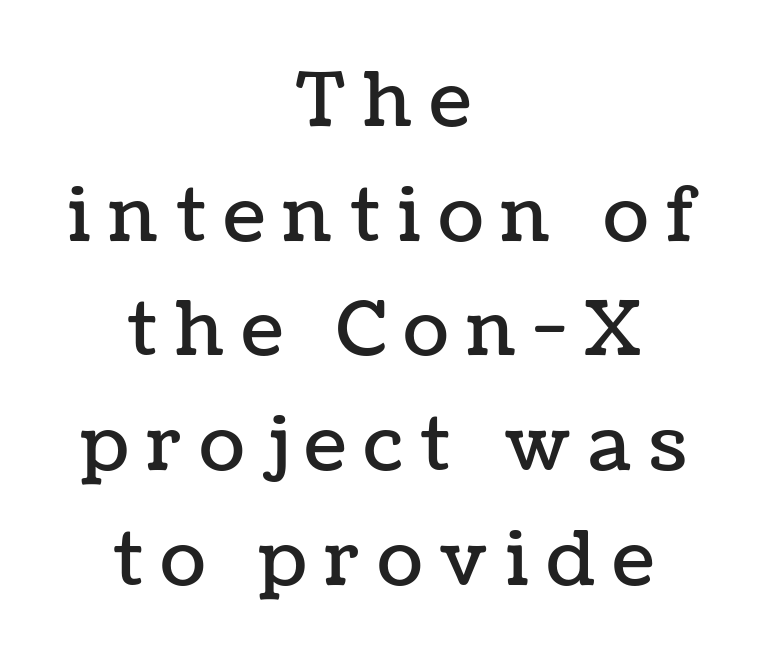
Q: Is the text italic (slanted)? A: No, it is upright.
Q: Is the text underlined? A: No.
Q: How is the paragraph aligned? A: Centered.
Q: Is the spacing between letters normal or unusually wide? A: Unusually wide.
Q: Is the spacing between lines tight, normal or loose? A: Normal.
Q: Width (condensed, normal, or wide)? A: Normal.
Q: Stroke contrast? A: Low.
Q: x-height? A: Medium.
Q: Monospaced? A: No.
